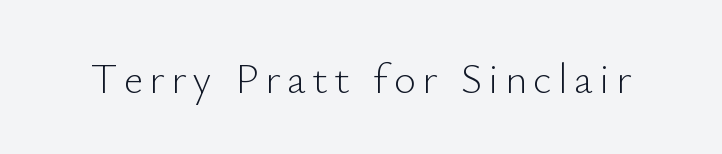
{"serif": "no", "italic": "no", "bold": "no", "weight": "light", "width": "normal", "stroke_contrast": "low", "x_height": "small", "monospaced": "no", "underline": "no", "glyph_px": 42}
